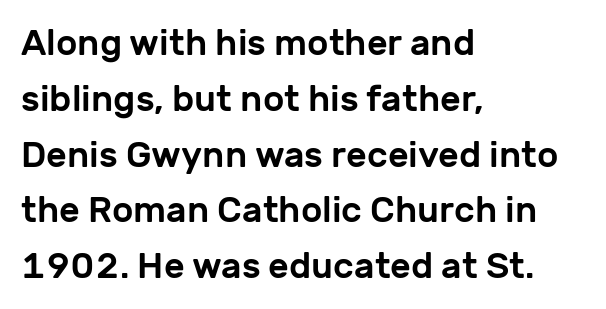
The image shows 36 px sans-serif type, upright; set left-aligned, normal line spacing (1.55x), normal letter spacing, not underlined; low stroke contrast and a medium x-height.
